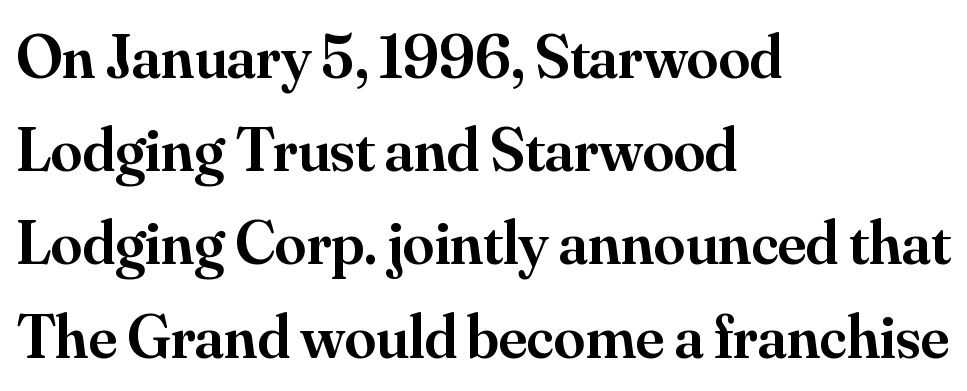
Q: Is the text bold? A: Semi-bold.
Q: Is the text italic (slanted)? A: No, it is upright.
Q: Is the typeface a serif or a sans-serif typeface? A: Serif.
Q: Is the text underlined? A: No.
Q: How is the paragraph aligned? A: Left-aligned.
Q: Is the spacing between letters normal or unusually wide? A: Normal.
Q: Is the spacing between lines tight, normal or loose? A: Normal.
Q: Width (condensed, normal, or wide)? A: Normal.
Q: Stroke contrast? A: Medium.
Q: x-height? A: Small.
Q: Monospaced? A: No.
